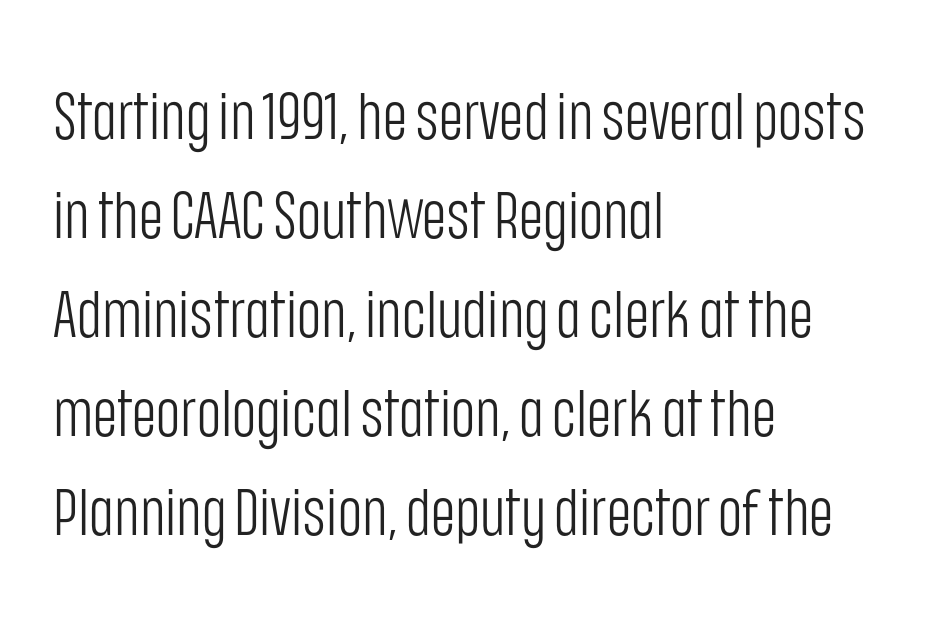
Q: Is the text bold? A: No.
Q: Is the text italic (slanted)? A: No, it is upright.
Q: Is the typeface a serif or a sans-serif typeface? A: Sans-serif.
Q: Is the text underlined? A: No.
Q: How is the paragraph aligned? A: Left-aligned.
Q: Is the spacing between letters normal or unusually wide? A: Normal.
Q: Is the spacing between lines tight, normal or loose? A: Normal.
Q: Width (condensed, normal, or wide)? A: Condensed.
Q: Stroke contrast? A: Low.
Q: x-height? A: Large.
Q: Monospaced? A: No.
